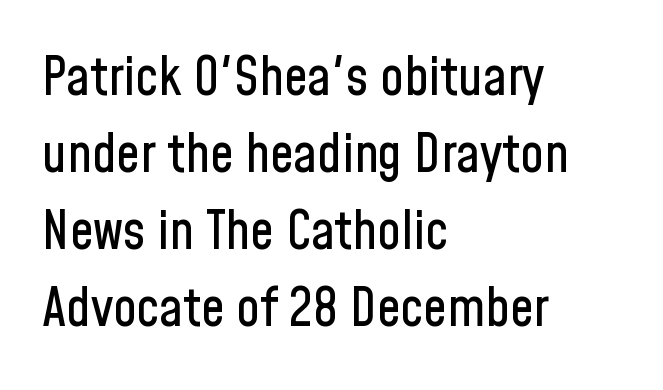
{"serif": "no", "italic": "no", "width": "condensed", "stroke_contrast": "low", "x_height": "medium", "monospaced": "no", "underline": "no", "align": "left", "line_spacing": "normal", "line_spacing_ratio": 1.45, "letter_spacing": "normal", "letter_spacing_em": 0.0, "glyph_px": 53}
